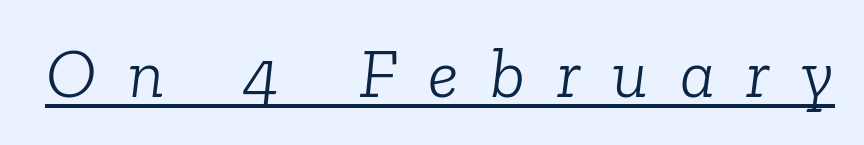
The image shows 70 px light serif type, italic (leaning right); set unusually wide letter spacing (+0.45 em), underlined; low stroke contrast and a medium x-height.
